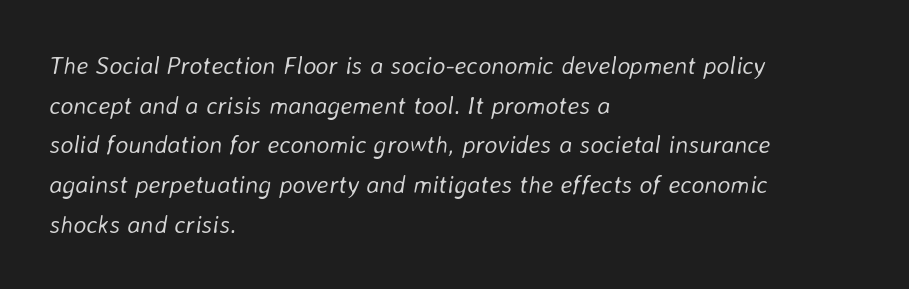
{"italic": "yes", "lean": "right", "slant_degrees": 8, "bold": "no", "underline": "no", "align": "left", "line_spacing": "normal", "line_spacing_ratio": 1.59, "letter_spacing": "normal", "letter_spacing_em": 0.0, "glyph_px": 25}
